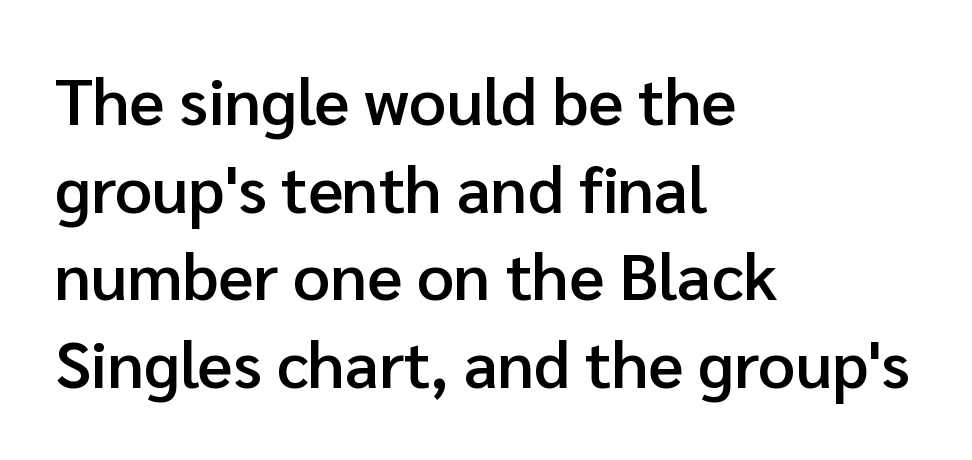
Q: Is the text bold? A: Semi-bold.
Q: Is the text italic (slanted)? A: No, it is upright.
Q: Is the typeface a serif or a sans-serif typeface? A: Sans-serif.
Q: Is the text underlined? A: No.
Q: How is the paragraph aligned? A: Left-aligned.
Q: Is the spacing between letters normal or unusually wide? A: Normal.
Q: Is the spacing between lines tight, normal or loose? A: Normal.
Q: Width (condensed, normal, or wide)? A: Normal.
Q: Stroke contrast? A: Low.
Q: x-height? A: Medium.
Q: Monospaced? A: No.
